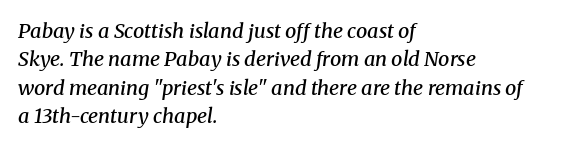
{"italic": "yes", "lean": "right", "slant_degrees": 8, "bold": "semi", "underline": "no", "align": "left", "line_spacing": "normal", "line_spacing_ratio": 1.42, "letter_spacing": "normal", "letter_spacing_em": 0.0, "glyph_px": 20}
